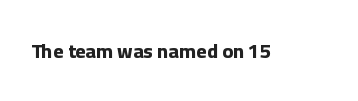
The rendering keeps characters at their native spacing. Underlining? Definitely not there. Nope, not italic — everything's standing straight. Set as a true bold cut, around the 700 mark.
